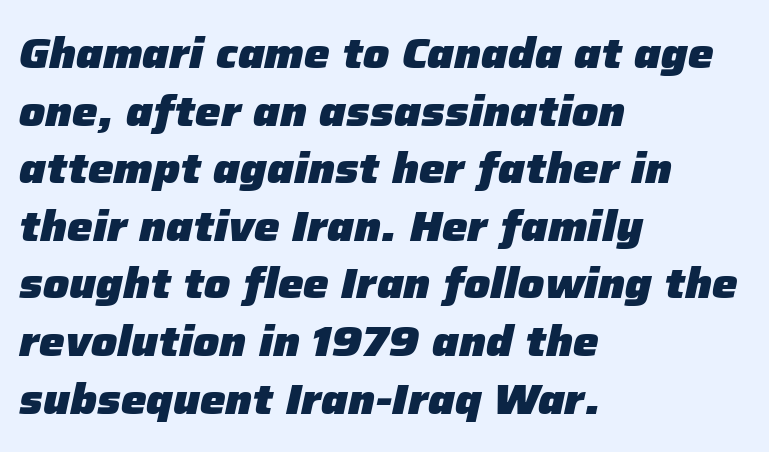
The image shows 43 px heavy type, italic (leaning right); set left-aligned, normal line spacing (1.34x), normal letter spacing, not underlined; low stroke contrast and a medium x-height.
